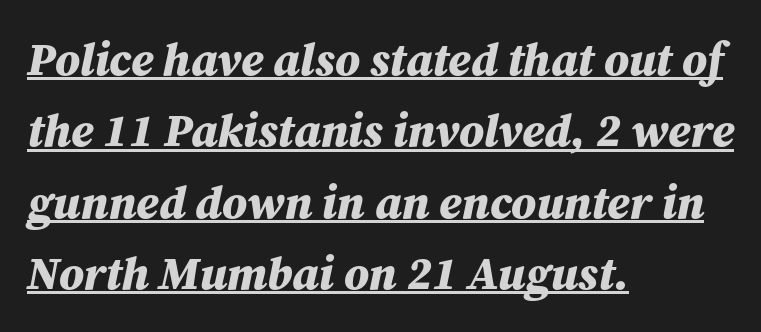
{"italic": "yes", "lean": "right", "slant_degrees": 12, "bold": "yes", "weight": "bold", "width": "normal", "stroke_contrast": "medium", "x_height": "medium", "monospaced": "no", "underline": "yes", "align": "left", "line_spacing": "normal", "line_spacing_ratio": 1.55, "letter_spacing": "normal", "letter_spacing_em": 0.0, "glyph_px": 46}
